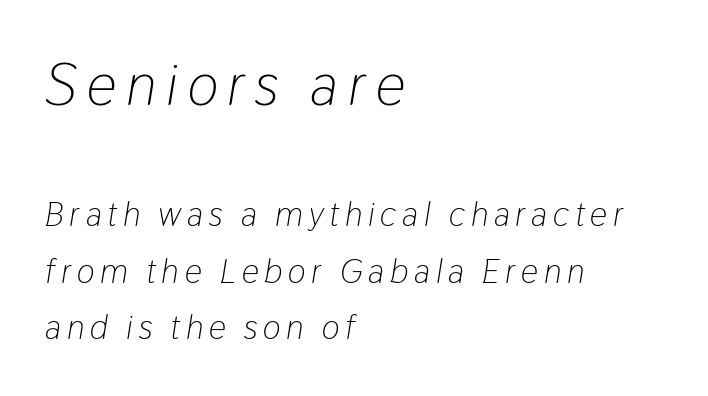
Each letter keeps its own natural width here, so spacing adapts to shape. These lines were composed using italics. Visually the block forms a straight wall on the left and a jagged coastline on the right. Large over small — that's the arrangement of the two blocks here. The zone under the glyphs is completely vacant. Horizontal bands of white between lines are of average thickness.
